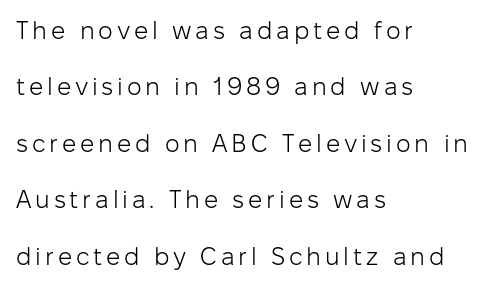
The image shows 25 px text type, upright; set left-aligned, loose line spacing (2.26x), not underlined.
